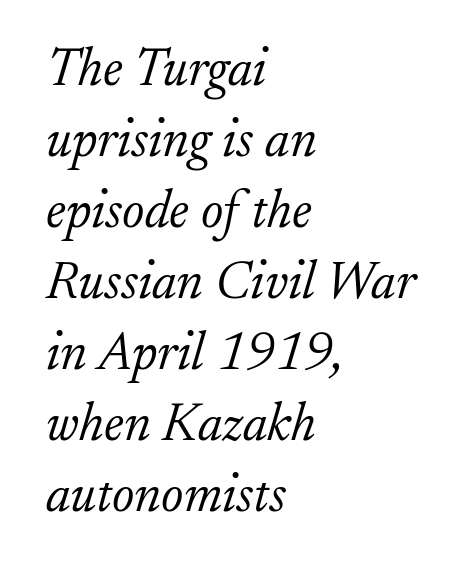
Compared with a typical body face, this is equally light or lighter still. Typeset ragged right — the left edge is the straight one. In terms of letterspacing, this is plain default setting. Note the varied advance widths — an 'i' is clearly narrower than an 'm'. The letters are slanted; this is an italic face.
